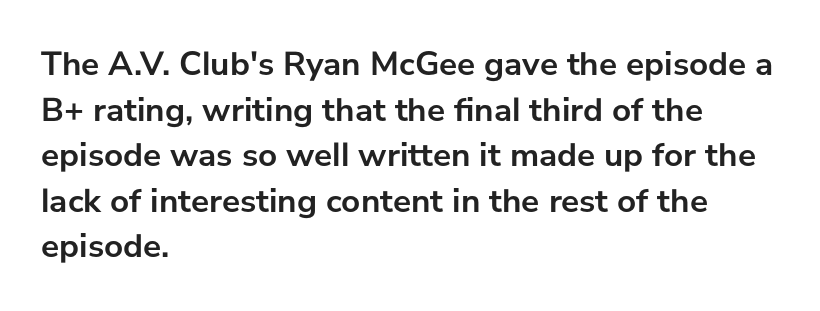
The image shows 34 px semibold sans-serif type, upright; set left-aligned, normal line spacing (1.34x), normal letter spacing, not underlined; low stroke contrast and a medium x-height.
